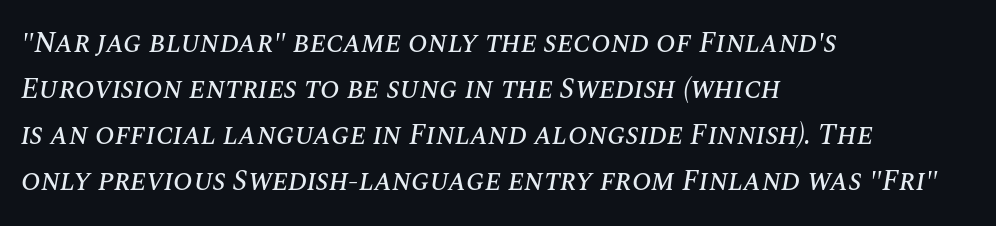
{"italic": "yes", "lean": "right", "slant_degrees": 10, "width": "normal", "stroke_contrast": "medium", "x_height": "large", "monospaced": "no", "underline": "no", "align": "left", "line_spacing": "normal", "line_spacing_ratio": 1.59, "letter_spacing": "normal", "letter_spacing_em": 0.0, "glyph_px": 29}
